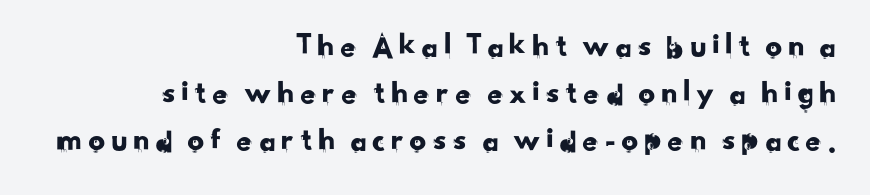
Q: Is the typeface a serif or a sans-serif typeface? A: Sans-serif.
Q: Is the text underlined? A: No.
Q: How is the paragraph aligned? A: Right-aligned.
Q: Is the spacing between lines tight, normal or loose? A: Normal.
Q: Width (condensed, normal, or wide)? A: Normal.
Q: Stroke contrast? A: Low.
Q: x-height? A: Small.
Q: Monospaced? A: No.
